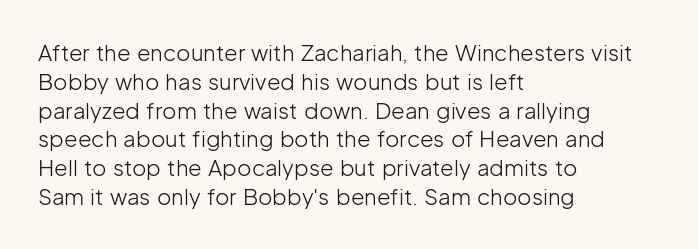
Q: Is the text bold? A: No.
Q: Is the text italic (slanted)? A: No, it is upright.
Q: Is the text underlined? A: No.
Q: How is the paragraph aligned? A: Left-aligned.
Q: Is the spacing between letters normal or unusually wide? A: Normal.
Q: Is the spacing between lines tight, normal or loose? A: Normal.
